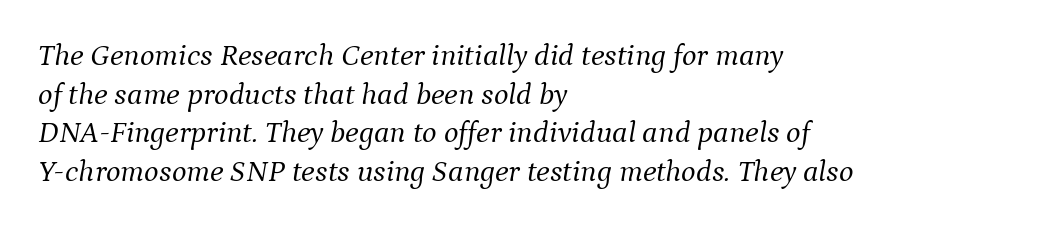
Q: Is the text bold? A: No.
Q: Is the text italic (slanted)? A: Yes, it leans right by about 9 degrees.
Q: Is the typeface a serif or a sans-serif typeface? A: Serif.
Q: Is the text underlined? A: No.
Q: How is the paragraph aligned? A: Left-aligned.
Q: Is the spacing between letters normal or unusually wide? A: Normal.
Q: Is the spacing between lines tight, normal or loose? A: Normal.
Q: Width (condensed, normal, or wide)? A: Normal.
Q: Stroke contrast? A: Medium.
Q: x-height? A: Medium.
Q: Monospaced? A: No.
